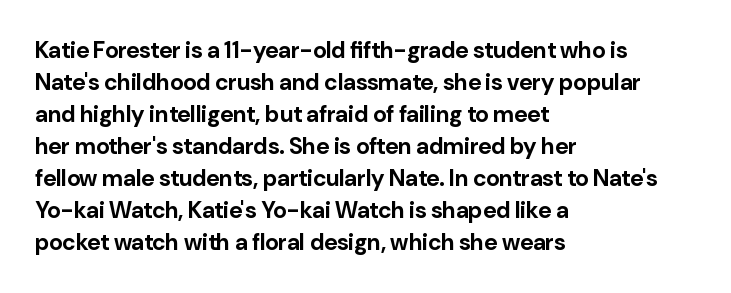
Compared with typical paragraphs, the rows here are spaced about the same. In terms of posture, this sample is upright. You'd pick this weight for a headline — it's a proper bold. Typeset ragged right — the left edge is the straight one.
